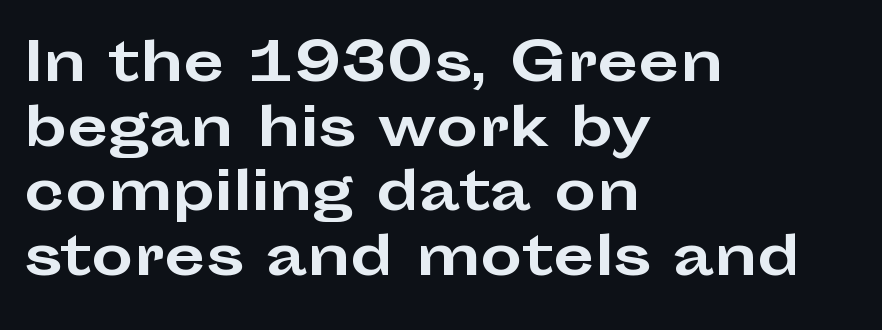
The image shows 53 px bold, wide sans-serif type, upright; set left-aligned, line spacing 1.22x, normal letter spacing, not underlined; low stroke contrast and a medium x-height.
